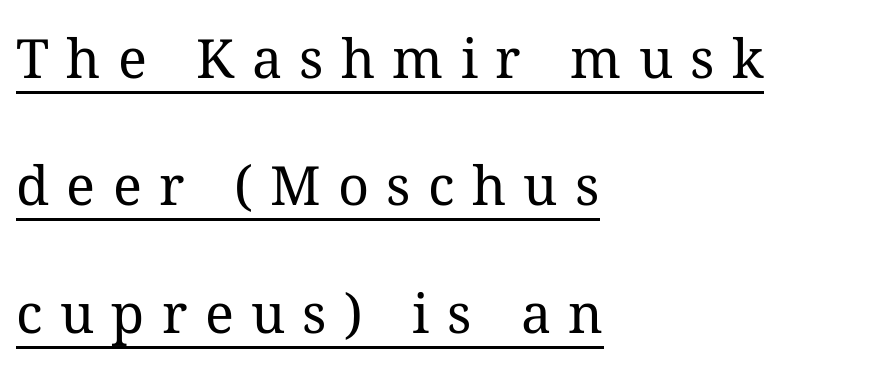
The image shows 54 px regular-weight type, upright; set left-aligned, loose line spacing (2.36x), unusually wide letter spacing (+0.32 em), underlined; medium stroke contrast and a medium x-height.
